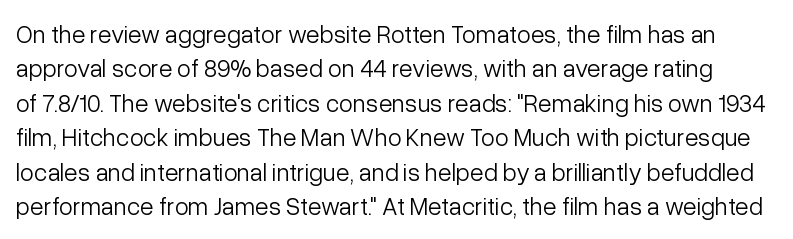
Q: Is the text bold? A: No.
Q: Is the text italic (slanted)? A: No, it is upright.
Q: Is the text underlined? A: No.
Q: Is the spacing between letters normal or unusually wide? A: Normal.
Q: Is the spacing between lines tight, normal or loose? A: Normal.
